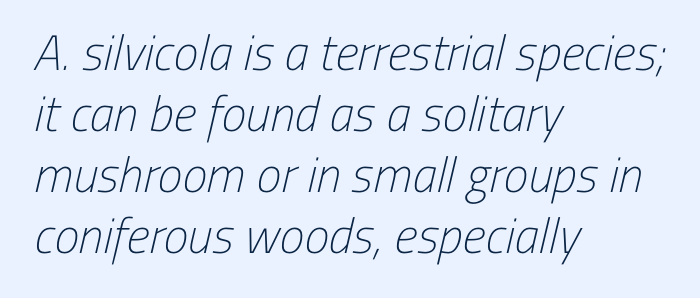
{"serif": "no", "bold": "no", "weight": "light", "width": "condensed", "stroke_contrast": "low", "x_height": "medium", "monospaced": "no", "underline": "no", "align": "left", "line_spacing_ratio": 1.22, "letter_spacing": "normal", "letter_spacing_em": 0.0, "glyph_px": 50}
